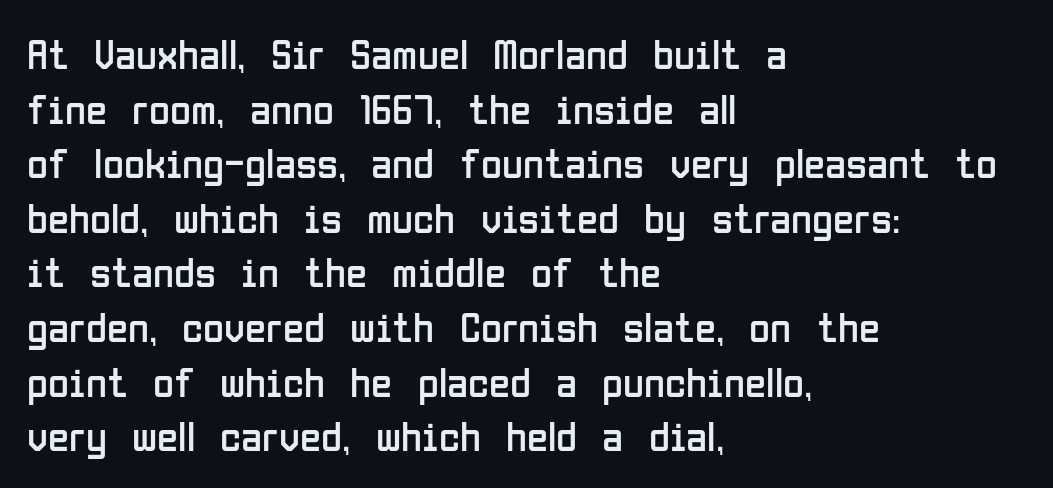
No feet cap the strokes, marking this as sans-serif type. The words here are not underlined. Students, note that the glyphs here touch the page at normal intervals. A typesetter would call this proportional, since set widths differ per character. A classic flush-left, rag-right setting is used for this passage.
